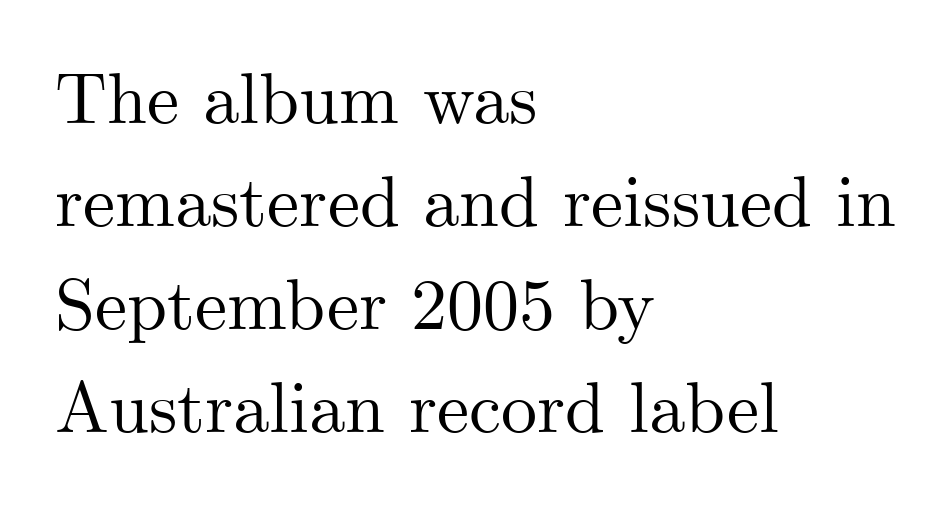
Q: Is the text italic (slanted)? A: No, it is upright.
Q: Is the typeface a serif or a sans-serif typeface? A: Serif.
Q: Is the text underlined? A: No.
Q: How is the paragraph aligned? A: Left-aligned.
Q: Is the spacing between letters normal or unusually wide? A: Normal.
Q: Is the spacing between lines tight, normal or loose? A: Normal.
Q: Width (condensed, normal, or wide)? A: Normal.
Q: Stroke contrast? A: Medium.
Q: x-height? A: Small.
Q: Monospaced? A: No.
